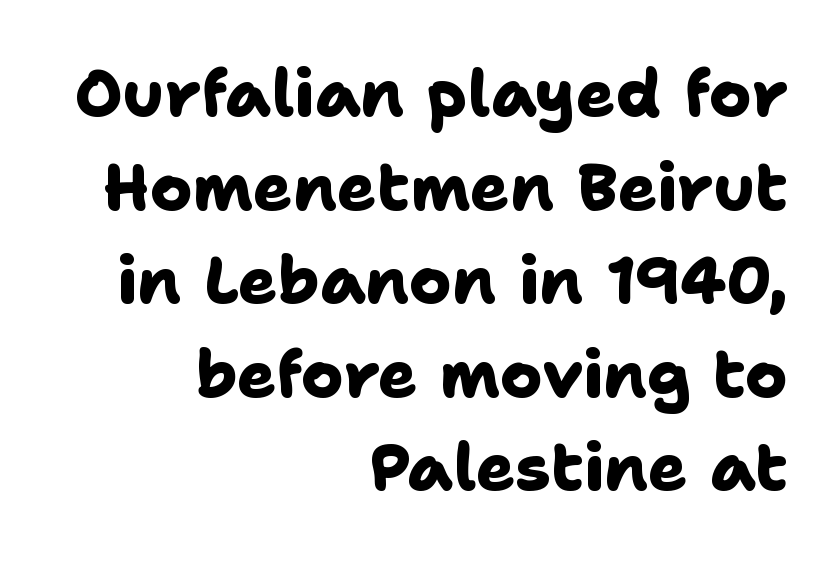
The image shows 65 px heavy sans-serif type; set right-aligned, normal line spacing (1.44x), normal letter spacing, not underlined; low stroke contrast and a medium x-height.
